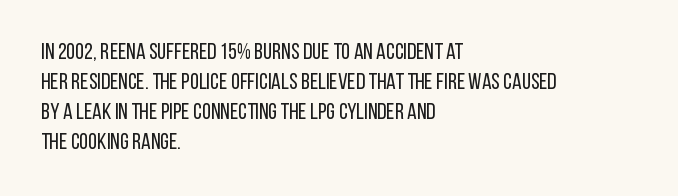
The image shows 23 px text type, upright; set left-aligned, normal line spacing (1.3x), normal letter spacing, not underlined.
